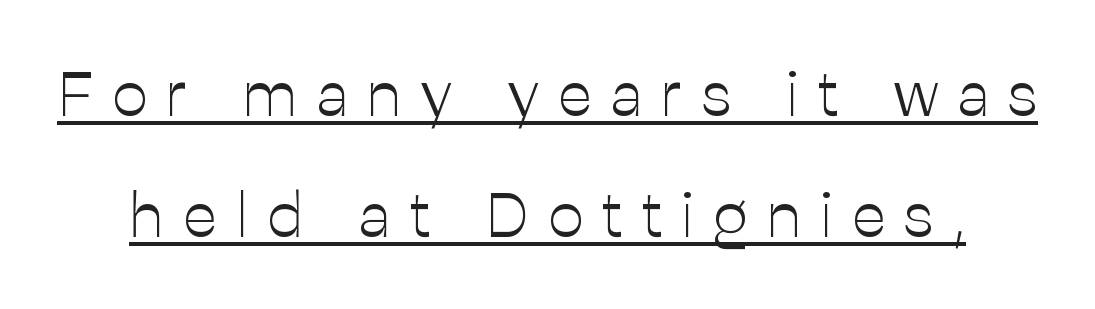
The image shows 63 px light sans-serif type, upright; set loose line spacing (1.92x), unusually wide letter spacing (+0.31 em), underlined; low stroke contrast and a medium x-height.
